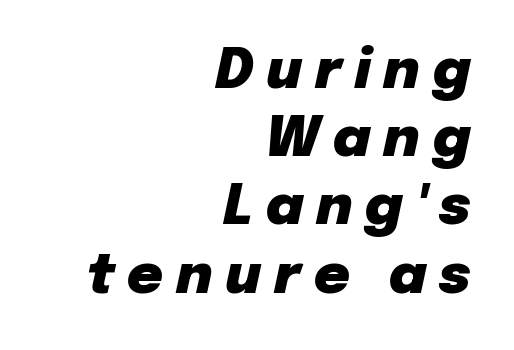
Q: Is the text bold? A: Yes.
Q: Is the text italic (slanted)? A: Yes, it leans right by about 12 degrees.
Q: Is the text underlined? A: No.
Q: How is the paragraph aligned? A: Right-aligned.
Q: Is the spacing between letters normal or unusually wide? A: Unusually wide.
Q: Width (condensed, normal, or wide)? A: Normal.
Q: Stroke contrast? A: Low.
Q: x-height? A: Medium.
Q: Monospaced? A: No.
